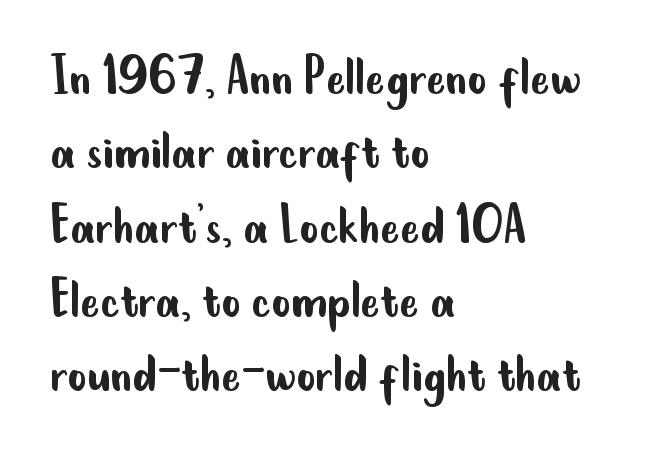
Q: Is the text bold? A: No.
Q: Is the text italic (slanted)? A: No, it is upright.
Q: Is the typeface a serif or a sans-serif typeface? A: Sans-serif.
Q: Is the text underlined? A: No.
Q: How is the paragraph aligned? A: Left-aligned.
Q: Is the spacing between letters normal or unusually wide? A: Normal.
Q: Is the spacing between lines tight, normal or loose? A: Normal.
Q: Width (condensed, normal, or wide)? A: Condensed.
Q: Stroke contrast? A: Low.
Q: x-height? A: Small.
Q: Monospaced? A: No.
